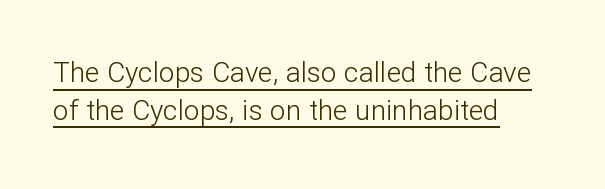
Q: Is the text bold? A: No.
Q: Is the text italic (slanted)? A: No, it is upright.
Q: Is the typeface a serif or a sans-serif typeface? A: Sans-serif.
Q: Is the text underlined? A: Yes.
Q: How is the paragraph aligned? A: Left-aligned.
Q: Is the spacing between letters normal or unusually wide? A: Normal.
Q: Is the spacing between lines tight, normal or loose? A: Normal.
Q: Width (condensed, normal, or wide)? A: Normal.
Q: Stroke contrast? A: Low.
Q: x-height? A: Medium.
Q: Monospaced? A: No.
